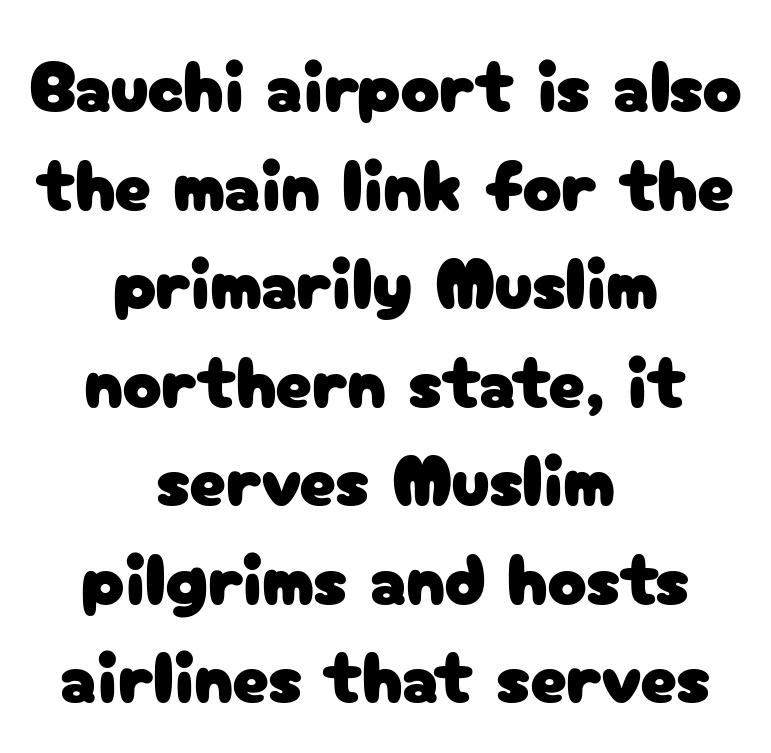
Q: Is the text italic (slanted)? A: No, it is upright.
Q: Is the typeface a serif or a sans-serif typeface? A: Sans-serif.
Q: Is the text underlined? A: No.
Q: How is the paragraph aligned? A: Centered.
Q: Is the spacing between letters normal or unusually wide? A: Normal.
Q: Is the spacing between lines tight, normal or loose? A: Normal.
Q: Width (condensed, normal, or wide)? A: Normal.
Q: Stroke contrast? A: Low.
Q: x-height? A: Medium.
Q: Monospaced? A: No.
